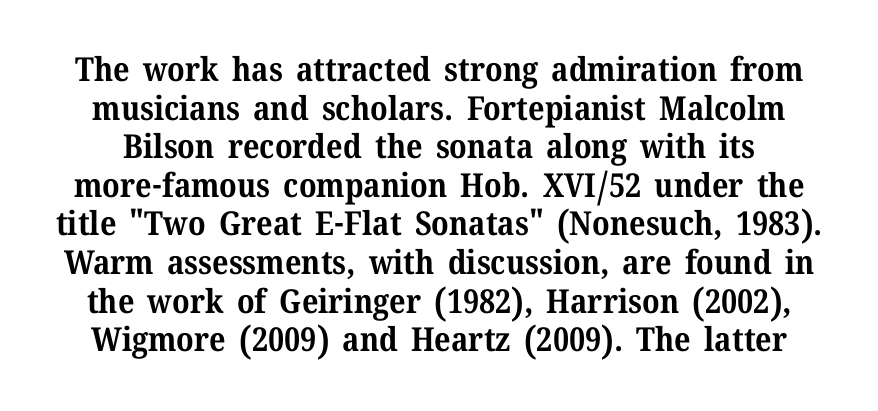
The image shows 33 px bold serif type, upright; set line spacing 1.17x, normal letter spacing, not underlined; medium stroke contrast and a medium x-height.
